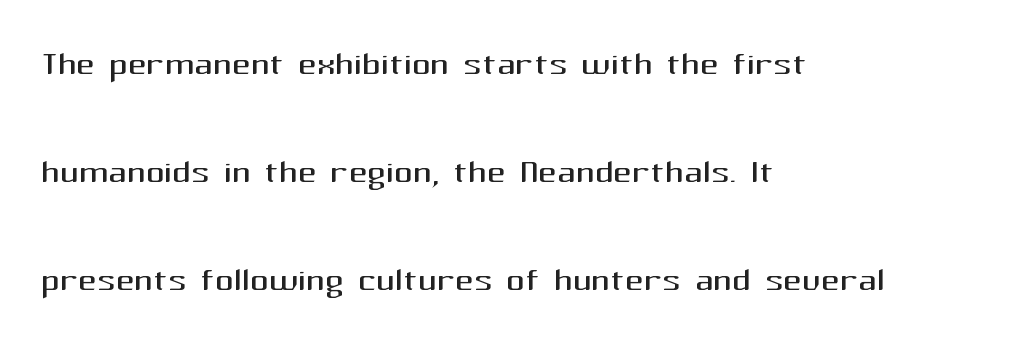
The image shows 46 px regular-weight sans-serif type, upright; set left-aligned, loose line spacing (2.35x), normal letter spacing, not underlined; medium stroke contrast and a medium x-height.
